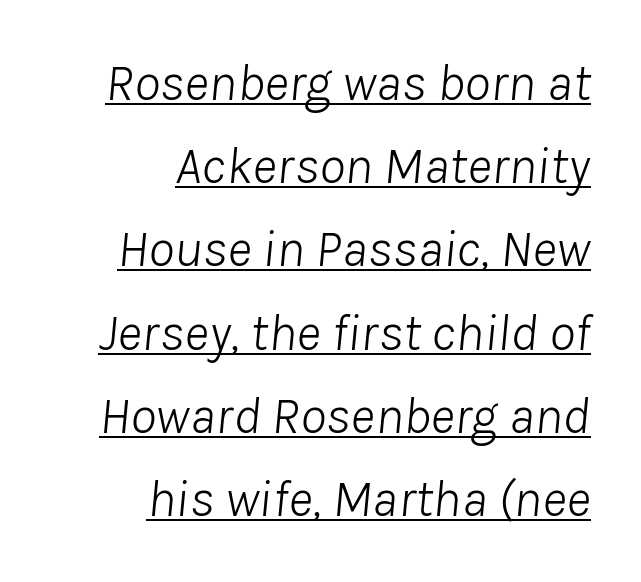
{"italic": "yes", "lean": "right", "slant_degrees": 8, "bold": "no", "weight": "light", "width": "normal", "stroke_contrast": "low", "x_height": "medium", "monospaced": "no", "underline": "yes", "align": "right", "line_spacing": "normal", "line_spacing_ratio": 1.57, "letter_spacing": "normal", "letter_spacing_em": 0.0, "glyph_px": 53}
